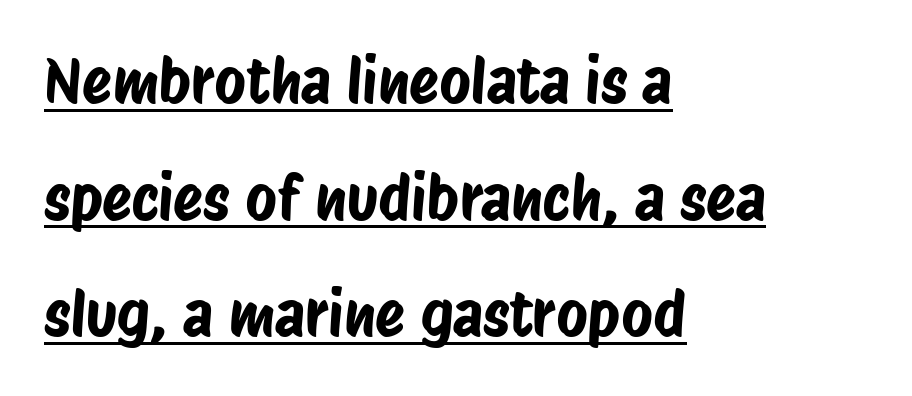
Quick note: interline space is abundant. This sample is left-justified, so line endings fall wherever the words run out. The designer went with a sans here, leaving each stem footless. Honestly, the letter spacing is just normal — you wouldn't notice it. Students, observe the line beneath the letters — that is underlining.
